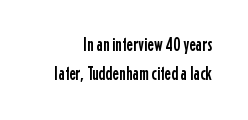
{"italic": "no", "underline": "no", "align": "right", "line_spacing": "normal", "line_spacing_ratio": 1.46, "letter_spacing": "normal", "letter_spacing_em": 0.0, "glyph_px": 20}
